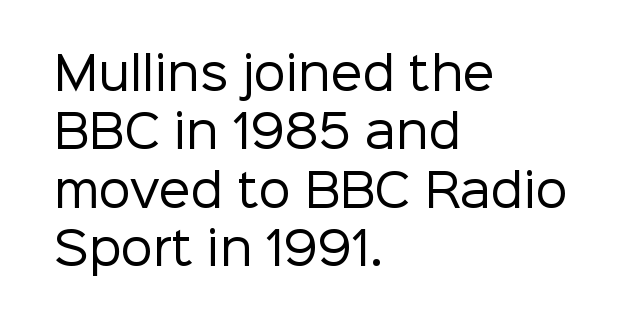
Q: Is the text bold? A: No.
Q: Is the text italic (slanted)? A: No, it is upright.
Q: Is the typeface a serif or a sans-serif typeface? A: Sans-serif.
Q: Is the text underlined? A: No.
Q: How is the paragraph aligned? A: Left-aligned.
Q: Is the spacing between letters normal or unusually wide? A: Normal.
Q: Is the spacing between lines tight, normal or loose? A: Normal.
Q: Width (condensed, normal, or wide)? A: Normal.
Q: Stroke contrast? A: Low.
Q: x-height? A: Medium.
Q: Monospaced? A: No.
